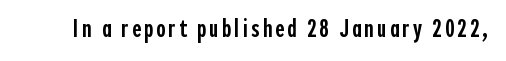
The image shows 25 px text type, upright; set not underlined.
